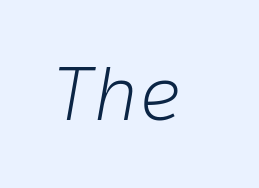
These lines are rendered in a fixed-pitch font. Is the type heavy? It reads as light-to-regular instead. Glance below the letters and you will spot only blank space. The passage shown has conventional tracking throughout. Tall strokes in this sample are angled rather than plumb.
